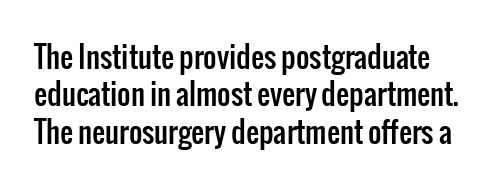
Q: Is the text italic (slanted)? A: No, it is upright.
Q: Is the typeface a serif or a sans-serif typeface? A: Sans-serif.
Q: Is the text underlined? A: No.
Q: Is the spacing between letters normal or unusually wide? A: Normal.
Q: Is the spacing between lines tight, normal or loose? A: Normal.
Q: Width (condensed, normal, or wide)? A: Condensed.
Q: Stroke contrast? A: Low.
Q: x-height? A: Medium.
Q: Monospaced? A: No.
